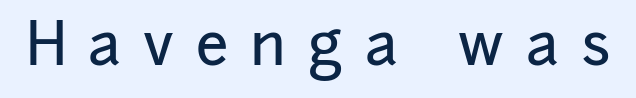
Q: Is the text italic (slanted)? A: No, it is upright.
Q: Is the typeface a serif or a sans-serif typeface? A: Sans-serif.
Q: Is the text underlined? A: No.
Q: Is the spacing between letters normal or unusually wide? A: Unusually wide.
Q: Width (condensed, normal, or wide)? A: Normal.
Q: Stroke contrast? A: Low.
Q: x-height? A: Medium.
Q: Monospaced? A: No.
